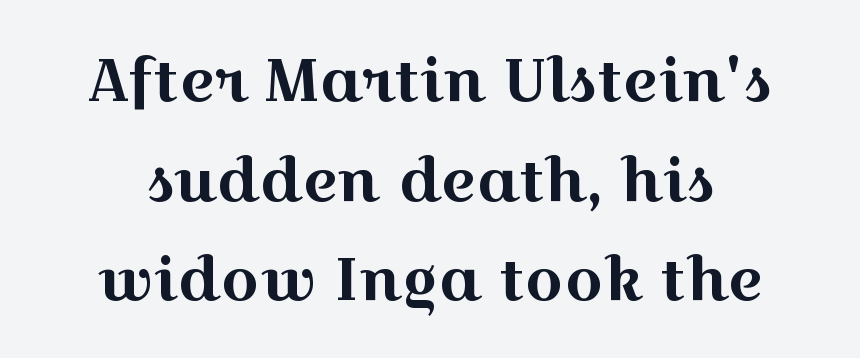
Q: Is the text italic (slanted)? A: No, it is upright.
Q: Is the typeface a serif or a sans-serif typeface? A: Serif.
Q: Is the text underlined? A: No.
Q: How is the paragraph aligned? A: Centered.
Q: Is the spacing between letters normal or unusually wide? A: Normal.
Q: Is the spacing between lines tight, normal or loose? A: Normal.
Q: Width (condensed, normal, or wide)? A: Wide.
Q: x-height? A: Medium.
Q: Monospaced? A: No.
